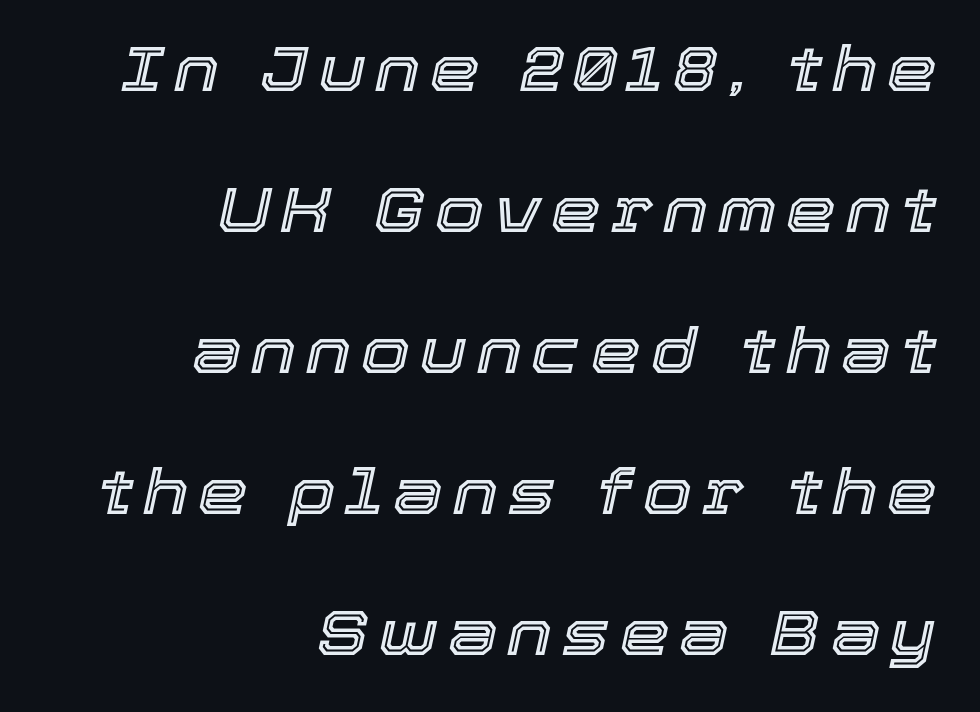
{"italic": "yes", "lean": "right", "slant_degrees": 12, "width": "normal", "x_height": "medium", "monospaced": "no", "underline": "no", "align": "right", "line_spacing": "loose", "line_spacing_ratio": 2.24, "glyph_px": 63}
